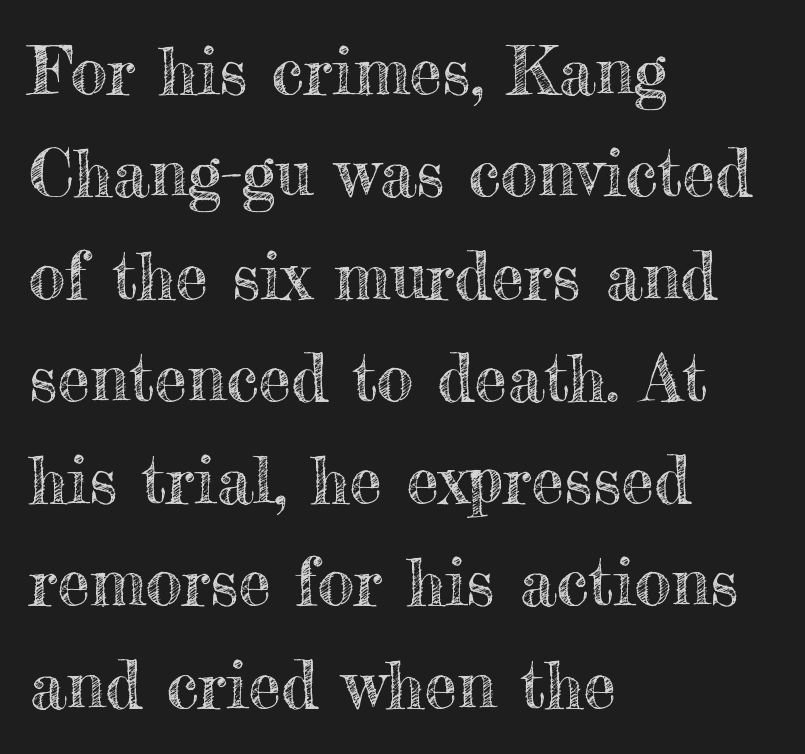
The image shows 66 px text type, upright; set left-aligned, normal line spacing (1.55x), normal letter spacing, not underlined; a small x-height.
